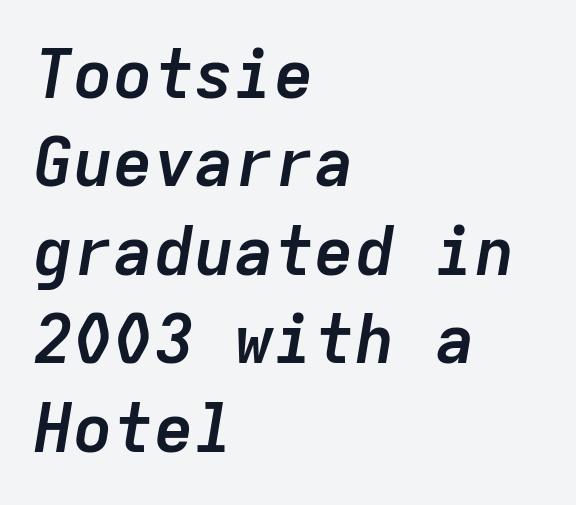
Vertically, the passage feels balanced, rows spaced as you'd expect. You can tell it's italic because the verticals aren't actually vertical. Set as a true bold cut, around the 700 mark. Casual observation: everything's shoved over to the left. Quick note: underline off.
